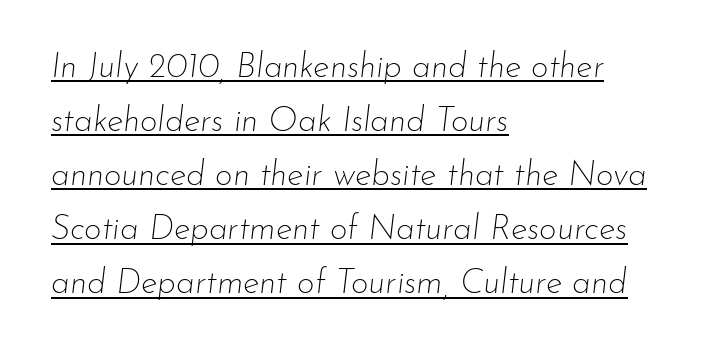
{"italic": "yes", "lean": "right", "slant_degrees": 7, "bold": "no", "weight": "thin", "width": "normal", "stroke_contrast": "low", "x_height": "small", "monospaced": "no", "underline": "yes", "align": "left", "line_spacing": "normal", "line_spacing_ratio": 1.59, "letter_spacing": "normal", "letter_spacing_em": 0.0, "glyph_px": 34}
